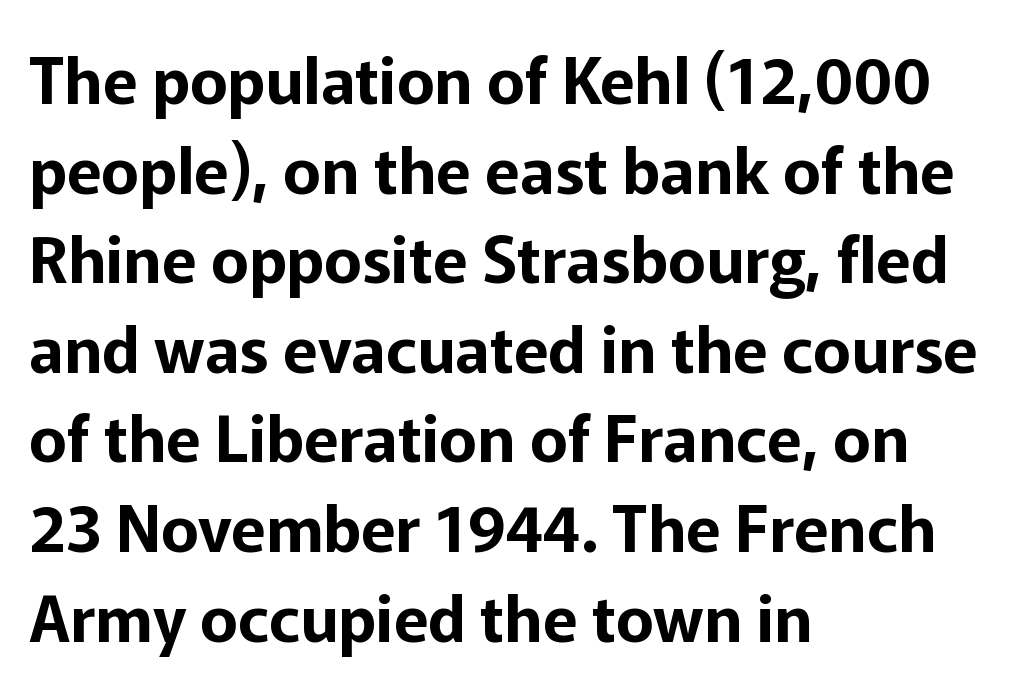
{"serif": "no", "italic": "no", "width": "normal", "stroke_contrast": "low", "x_height": "medium", "monospaced": "no", "underline": "no", "align": "left", "line_spacing": "normal", "line_spacing_ratio": 1.4, "letter_spacing": "normal", "letter_spacing_em": 0.0, "glyph_px": 64}
